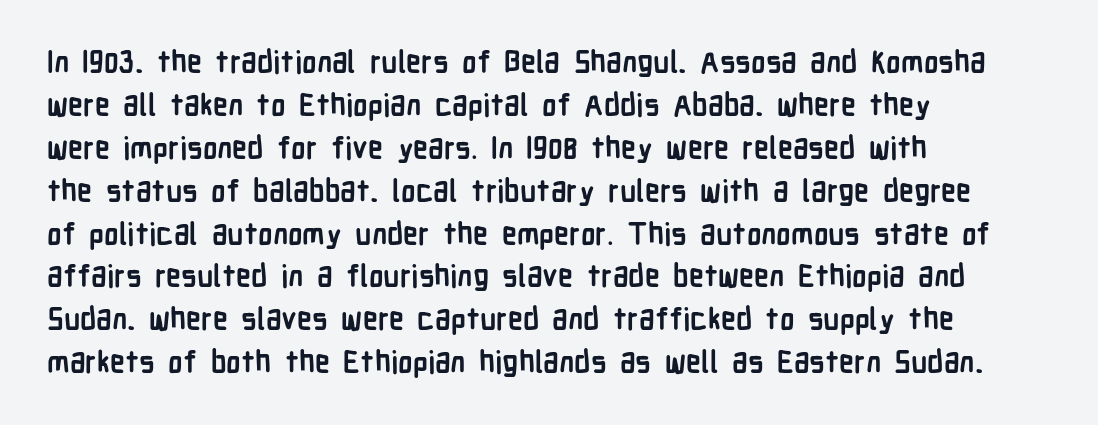
The image shows 30 px semibold, condensed sans-serif type, upright; set left-aligned, normal line spacing (1.43x), normal letter spacing, not underlined; low stroke contrast and a medium x-height.
